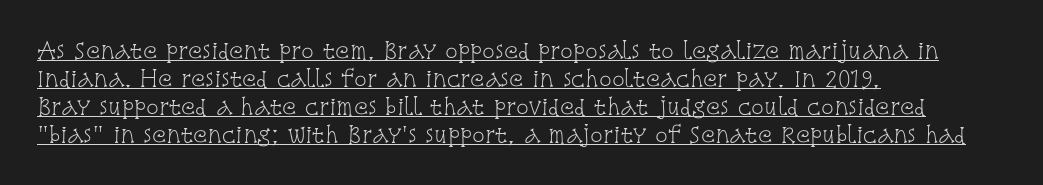
No extra ink here — the face is not bold. The line texture is even and compact thanks to regular tracking. The rendered words wear a rule along their underside. You can tell it's not italic because the verticals are truly vertical. Normally led — the rows are evenly, conventionally spaced.
